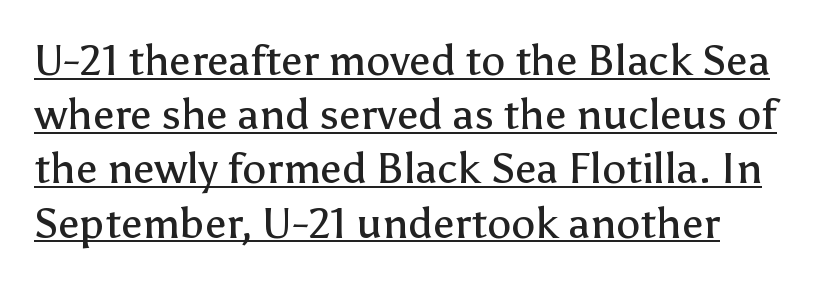
Q: Is the text bold? A: No.
Q: Is the text italic (slanted)? A: No, it is upright.
Q: Is the typeface a serif or a sans-serif typeface? A: Sans-serif.
Q: Is the text underlined? A: Yes.
Q: Is the spacing between letters normal or unusually wide? A: Normal.
Q: Is the spacing between lines tight, normal or loose? A: Normal.
Q: Width (condensed, normal, or wide)? A: Normal.
Q: Stroke contrast? A: Low.
Q: x-height? A: Medium.
Q: Monospaced? A: No.
